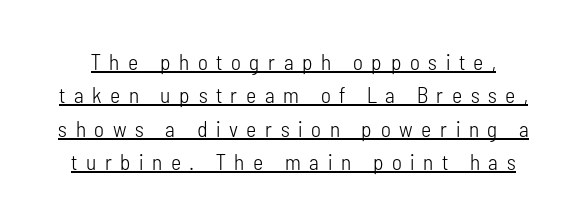
Q: Is the text bold? A: No.
Q: Is the text italic (slanted)? A: No, it is upright.
Q: Is the text underlined? A: Yes.
Q: Is the spacing between letters normal or unusually wide? A: Unusually wide.
Q: Is the spacing between lines tight, normal or loose? A: Normal.
